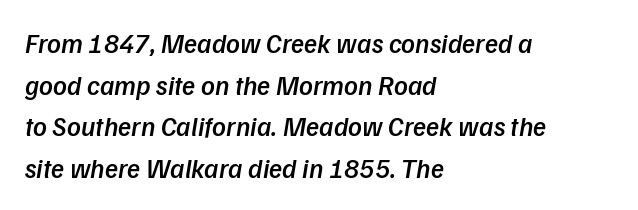
{"italic": "yes", "lean": "right", "slant_degrees": 9, "bold": "semi", "underline": "no", "align": "left", "line_spacing": "normal", "line_spacing_ratio": 1.54, "letter_spacing": "normal", "letter_spacing_em": 0.0, "glyph_px": 27}
